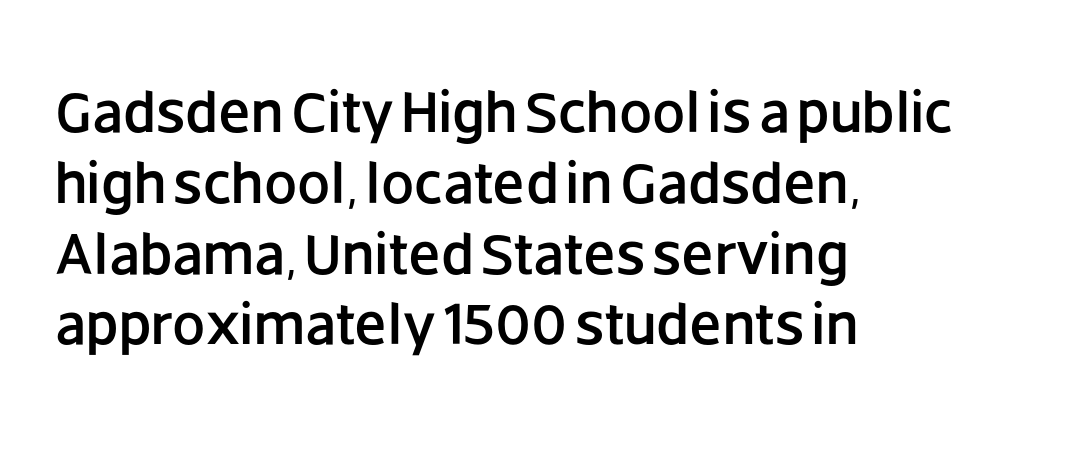
Spacing between characters is what you'd get straight out of the box. Clear beneath every line of the passage. The letters advance in unequal steps, a hallmark of proportional type. Letterform terminals end flat and unadorned throughout the passage.
